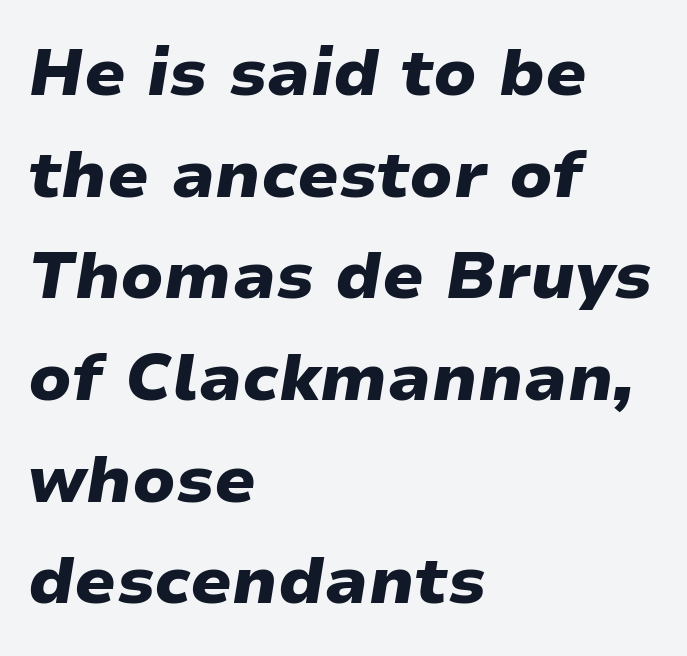
The image shows 66 px heavy, wide type, italic (leaning right); set left-aligned, normal line spacing (1.54x), normal letter spacing, not underlined; low stroke contrast and a medium x-height.
